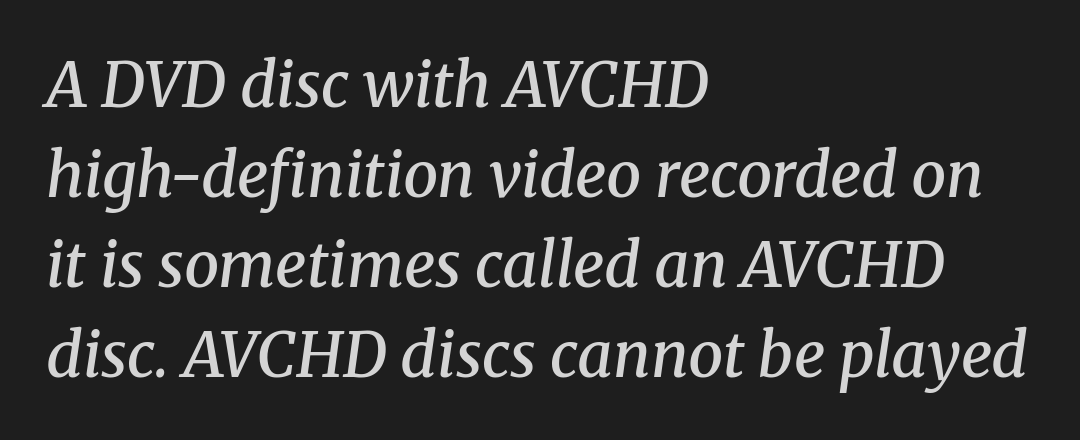
Q: Is the text bold? A: Semi-bold.
Q: Is the text italic (slanted)? A: Yes, it leans right by about 8 degrees.
Q: Is the typeface a serif or a sans-serif typeface? A: Serif.
Q: Is the text underlined? A: No.
Q: How is the paragraph aligned? A: Left-aligned.
Q: Is the spacing between letters normal or unusually wide? A: Normal.
Q: Is the spacing between lines tight, normal or loose? A: Normal.
Q: Width (condensed, normal, or wide)? A: Normal.
Q: Stroke contrast? A: Medium.
Q: x-height? A: Medium.
Q: Monospaced? A: No.
